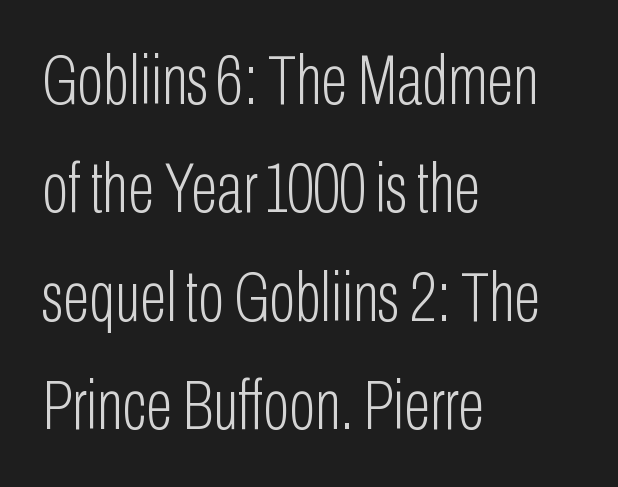
Q: Is the text bold? A: No.
Q: Is the text italic (slanted)? A: No, it is upright.
Q: Is the typeface a serif or a sans-serif typeface? A: Sans-serif.
Q: Is the text underlined? A: No.
Q: How is the paragraph aligned? A: Left-aligned.
Q: Is the spacing between letters normal or unusually wide? A: Normal.
Q: Is the spacing between lines tight, normal or loose? A: Normal.
Q: Width (condensed, normal, or wide)? A: Condensed.
Q: Stroke contrast? A: Low.
Q: x-height? A: Medium.
Q: Monospaced? A: No.
